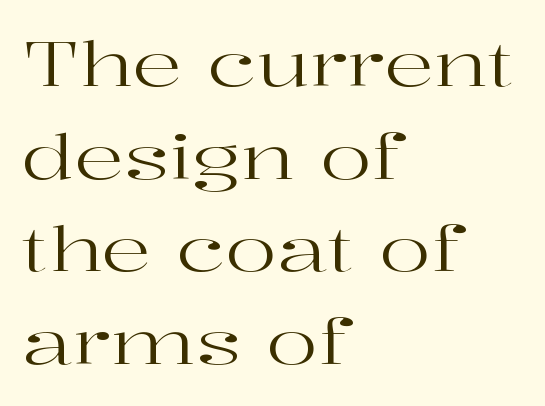
The image shows 61 px regular-weight, wide serif type, upright; set left-aligned, normal line spacing (1.52x), normal letter spacing, not underlined; high stroke contrast and a medium x-height.
